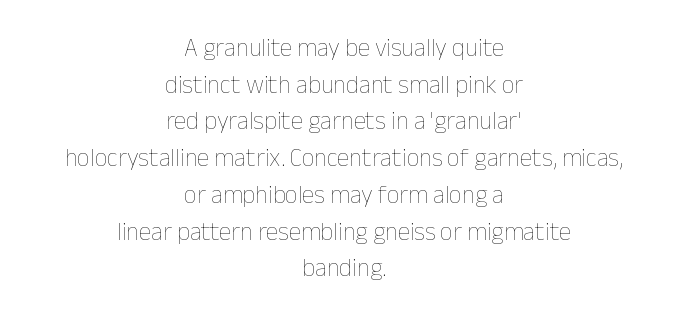
Q: Is the text bold? A: No.
Q: Is the text italic (slanted)? A: No, it is upright.
Q: Is the text underlined? A: No.
Q: How is the paragraph aligned? A: Centered.
Q: Is the spacing between letters normal or unusually wide? A: Normal.
Q: Is the spacing between lines tight, normal or loose? A: Normal.
